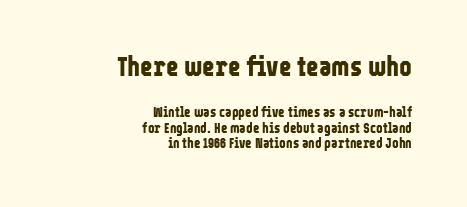
The image shows 27 px bold type, upright; set right-aligned, tight line spacing (1.1x), normal letter spacing, not underlined; the first (top) block is 1.93x larger.
